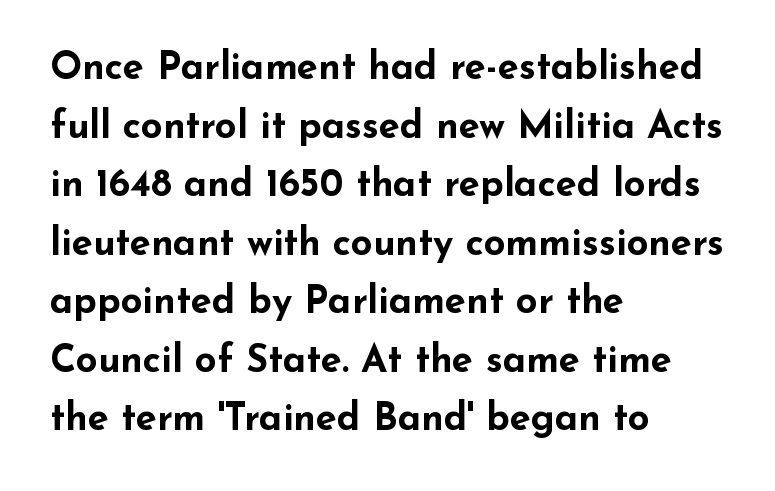
The image shows 38 px bold, wide sans-serif type, upright; set left-aligned, normal line spacing (1.54x), normal letter spacing, not underlined; low stroke contrast and a small x-height.
